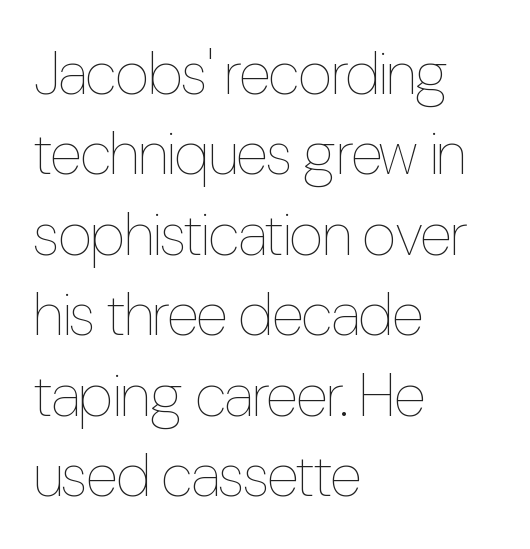
Every character sits straight up, as roman type does. No letter is thick-stroked: the sample isn't bold. The leading is moderate, giving the passage an even texture. Looks like regular typesetting: each glyph gets only the width it needs. Underlining? Definitely not there. If you drew a ruler down the left edge, every line would touch it.
